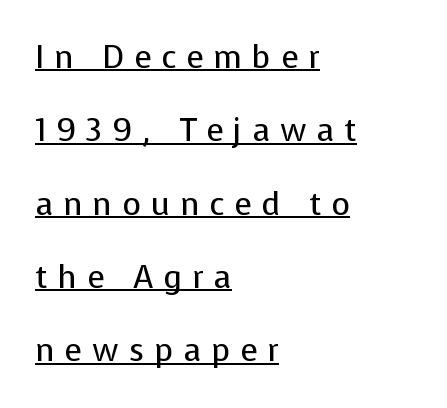
Q: Is the text bold? A: No.
Q: Is the text italic (slanted)? A: No, it is upright.
Q: Is the typeface a serif or a sans-serif typeface? A: Sans-serif.
Q: Is the text underlined? A: Yes.
Q: How is the paragraph aligned? A: Left-aligned.
Q: Is the spacing between letters normal or unusually wide? A: Unusually wide.
Q: Is the spacing between lines tight, normal or loose? A: Loose.
Q: Width (condensed, normal, or wide)? A: Normal.
Q: Stroke contrast? A: Low.
Q: x-height? A: Medium.
Q: Monospaced? A: No.
